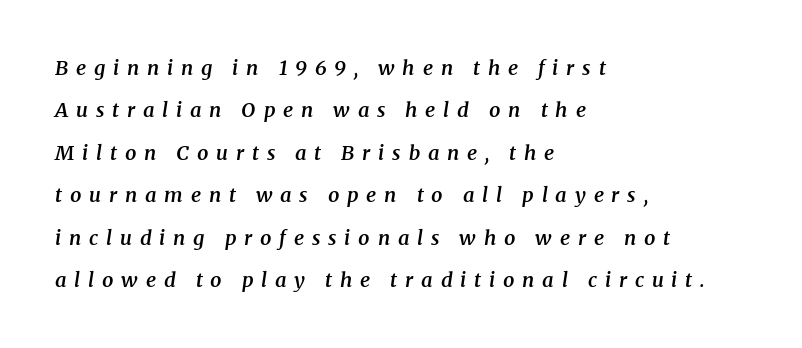
The image shows 20 px text type, italic (leaning right); set left-aligned, loose line spacing (2.12x), unusually wide letter spacing (+0.39 em), not underlined.
